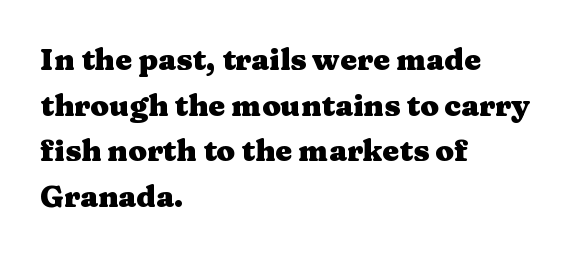
These lines are rendered in a variable-pitch font. Underline: absent. Pretty heavy lettering here — definitely bold. Upright lettering throughout.
